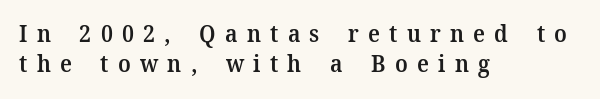
This sample uses an upright cut, with every glyph sitting square on the baseline. Type without underlining. Typeset ragged right — the left edge is the straight one. Summary of weight: moderately heavy, a semibold. Caption: expanded tracking, letters set apart.
